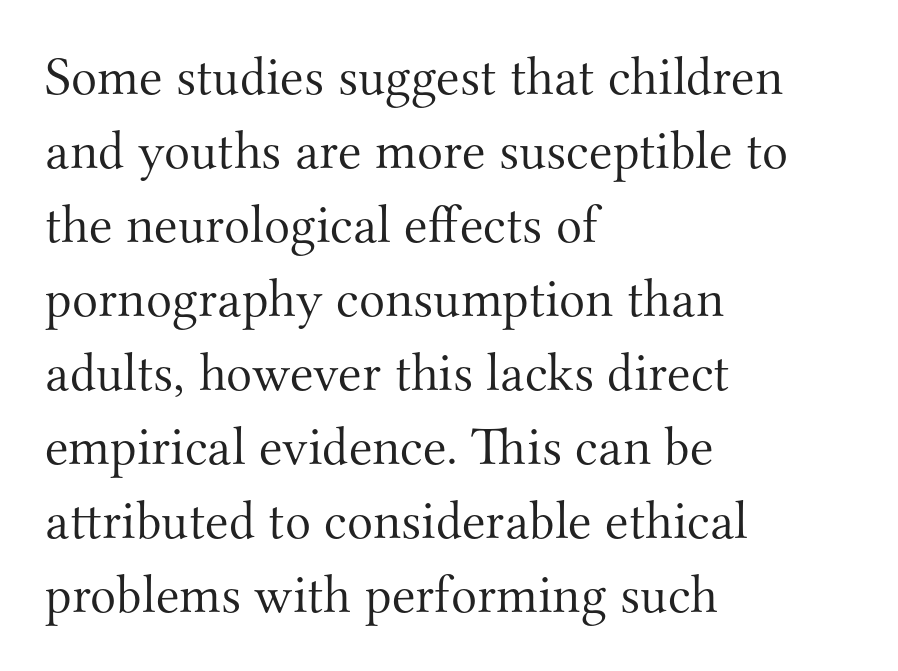
Baseline-to-baseline distance is the conventional proportion of letter height. Small tapered or slab feet sit at the stroke ends, so this counts as serif. No extra tracking has been applied to these lines. This reads as an unemphasized weight, regular at the heaviest.
